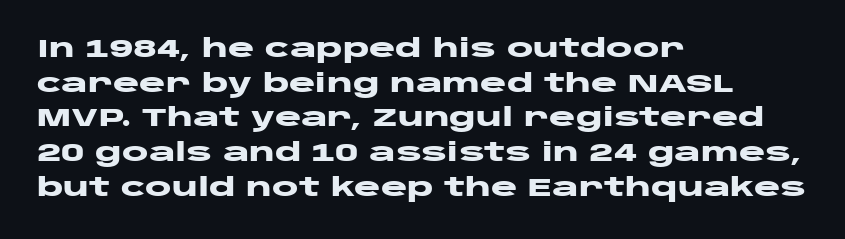
Q: Is the text bold? A: Yes.
Q: Is the text italic (slanted)? A: No, it is upright.
Q: Is the text underlined? A: No.
Q: How is the paragraph aligned? A: Left-aligned.
Q: Is the spacing between letters normal or unusually wide? A: Normal.
Q: Is the spacing between lines tight, normal or loose? A: Normal.
